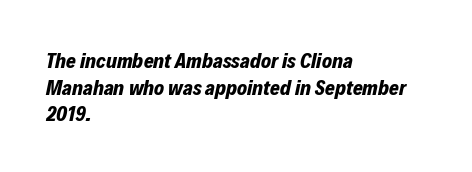
{"italic": "yes", "lean": "right", "slant_degrees": 12, "bold": "yes", "underline": "no", "align": "left", "line_spacing": "normal", "line_spacing_ratio": 1.27, "letter_spacing": "normal", "letter_spacing_em": 0.0, "glyph_px": 21}
